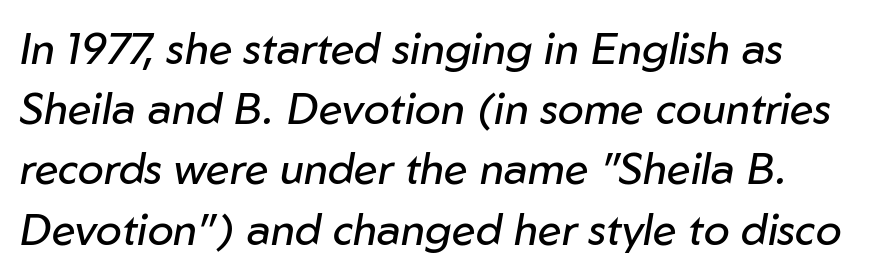
{"italic": "yes", "lean": "right", "slant_degrees": 10, "bold": "no", "weight": "regular", "width": "normal", "stroke_contrast": "low", "x_height": "medium", "monospaced": "no", "underline": "no", "align": "left", "line_spacing": "normal", "line_spacing_ratio": 1.4, "letter_spacing": "normal", "letter_spacing_em": 0.0, "glyph_px": 43}
